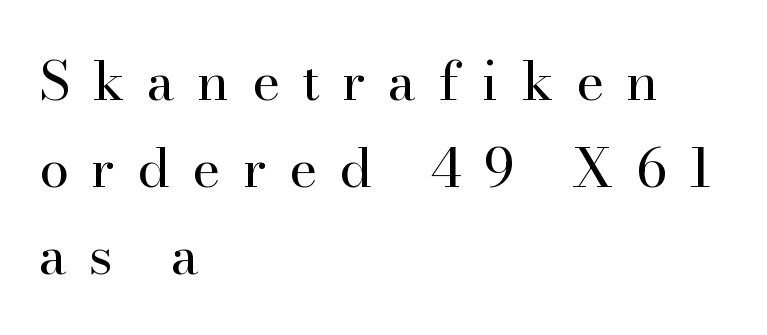
{"serif": "yes", "italic": "no", "bold": "no", "weight": "regular", "width": "normal", "stroke_contrast": "high", "x_height": "small", "monospaced": "no", "underline": "no", "align": "left", "line_spacing": "normal", "line_spacing_ratio": 1.61, "letter_spacing": "wide", "letter_spacing_em": 0.41, "glyph_px": 54}
